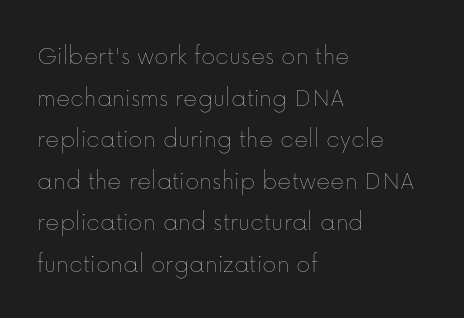
The image shows 27 px text type, upright; set left-aligned, normal line spacing (1.54x), normal letter spacing, not underlined.
